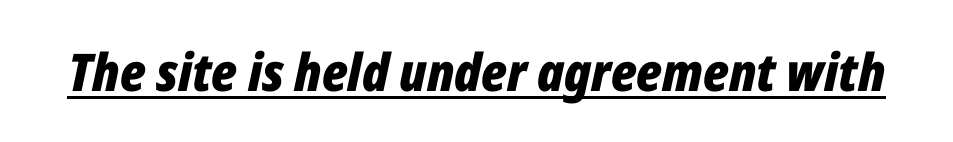
{"italic": "yes", "lean": "right", "slant_degrees": 12, "bold": "yes", "weight": "bold", "width": "condensed", "stroke_contrast": "low", "x_height": "medium", "monospaced": "no", "underline": "yes", "letter_spacing": "normal", "letter_spacing_em": 0.0, "glyph_px": 52}
